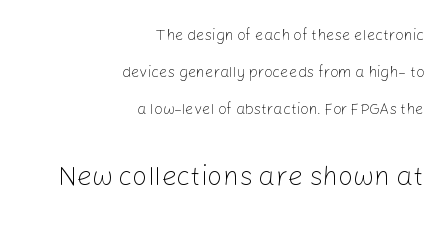
Upright lettering throughout. The face used here appears at its bigger size in the lower chunk. The paragraph shown leans on its right margin. The passage shown is not bold in any degree. The passage shown is not underscored anywhere.
